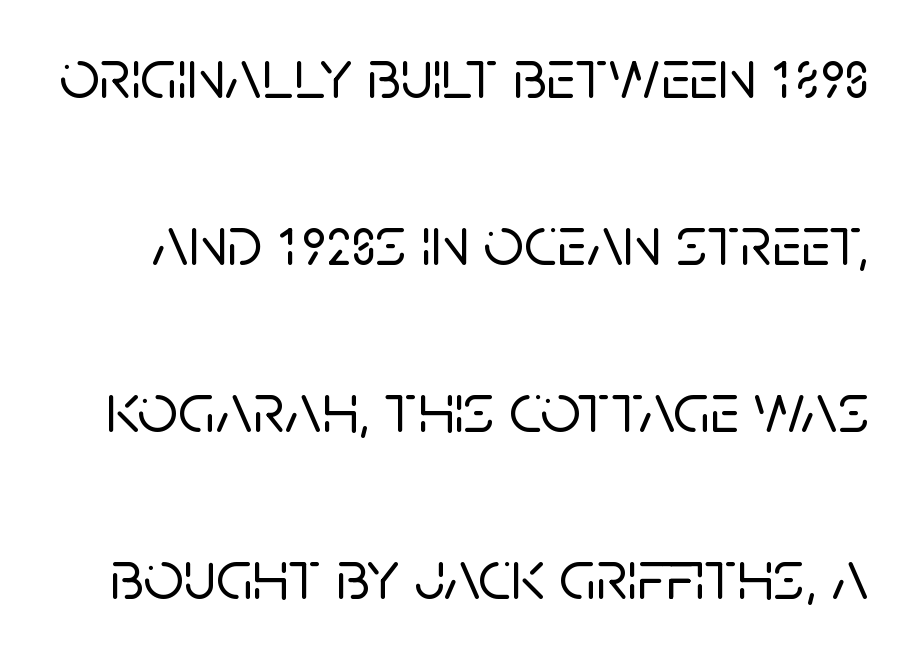
{"serif": "no", "italic": "no", "width": "normal", "stroke_contrast": "low", "x_height": "large", "monospaced": "no", "underline": "no", "line_spacing": "loose", "line_spacing_ratio": 2.35, "letter_spacing": "normal", "letter_spacing_em": 0.0, "glyph_px": 71}
